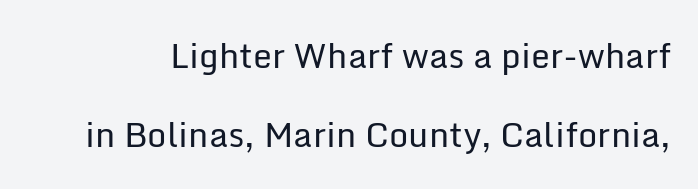
The image shows 34 px regular-weight sans-serif type, upright; set loose line spacing (2.31x), normal letter spacing, not underlined; low stroke contrast and a medium x-height.
